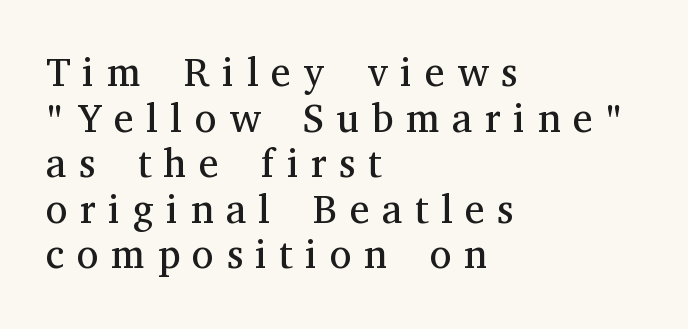
The image shows 40 px regular-weight serif type, upright; set left-aligned, tight line spacing (1.14x), unusually wide letter spacing (+0.31 em), not underlined; medium stroke contrast and a medium x-height.
